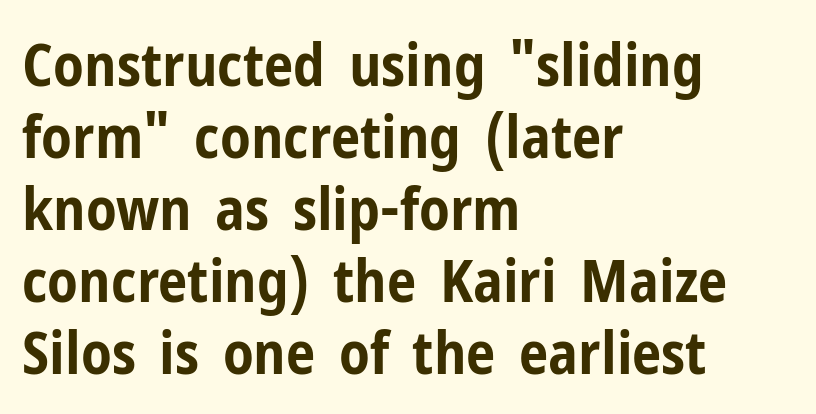
{"serif": "no", "italic": "no", "bold": "yes", "weight": "bold", "width": "condensed", "stroke_contrast": "low", "x_height": "medium", "monospaced": "no", "underline": "no", "align": "left", "line_spacing_ratio": 1.22, "letter_spacing": "normal", "letter_spacing_em": 0.0, "glyph_px": 59}
